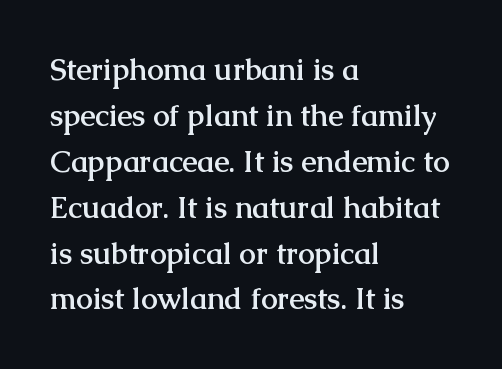
Words appear dense and cohesive because spacing is normal. No italicization has been applied; the sample stays upright. Looks like regular typesetting: each glyph gets only the width it needs. Letterform terminals end in serifs throughout the passage. Words float on clear page, feet unadorned. Typesetter's note: full bold, strokes at maximum text heaviness.
